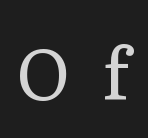
Q: Is the text bold? A: No.
Q: Is the text italic (slanted)? A: No, it is upright.
Q: Is the typeface a serif or a sans-serif typeface? A: Serif.
Q: Is the text underlined? A: No.
Q: Is the spacing between letters normal or unusually wide? A: Unusually wide.
Q: Width (condensed, normal, or wide)? A: Normal.
Q: Stroke contrast? A: Low.
Q: x-height? A: Medium.
Q: Monospaced? A: No.
